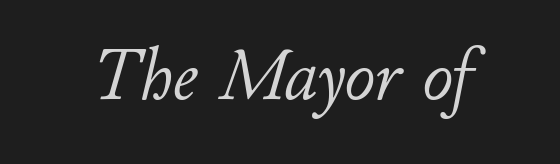
The image shows 75 px light type, italic (leaning right); set normal letter spacing, not underlined; low stroke contrast and a small x-height.
